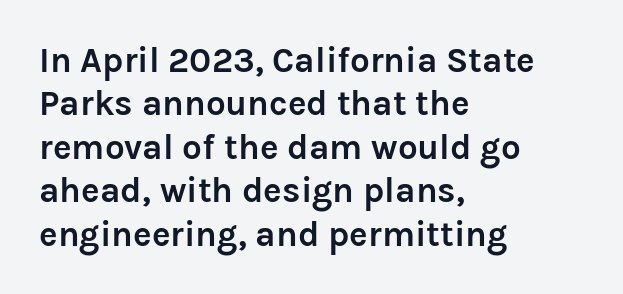
Q: Is the text bold? A: Yes.
Q: Is the text italic (slanted)? A: No, it is upright.
Q: Is the typeface a serif or a sans-serif typeface? A: Sans-serif.
Q: Is the text underlined? A: No.
Q: How is the paragraph aligned? A: Left-aligned.
Q: Is the spacing between letters normal or unusually wide? A: Normal.
Q: Width (condensed, normal, or wide)? A: Normal.
Q: Stroke contrast? A: Low.
Q: x-height? A: Medium.
Q: Monospaced? A: No.
